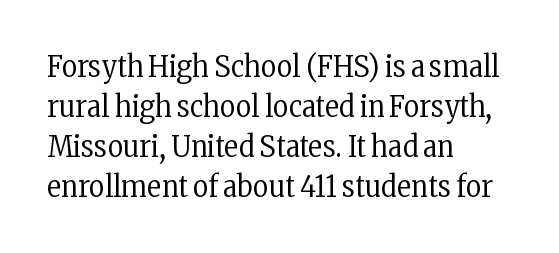
The image shows 30 px regular-weight, condensed serif type, upright; set left-aligned, normal line spacing (1.33x), normal letter spacing, not underlined; low stroke contrast and a medium x-height.
